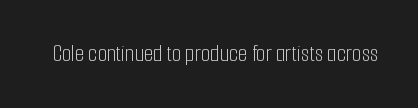
Only glyphs here, with clear space below each row. Notice how the stems are strictly vertical — no italics here. Between one letter and the next there's only the usual sliver of space. Is this a heavy cut? Hardly; it is regular or lighter.
